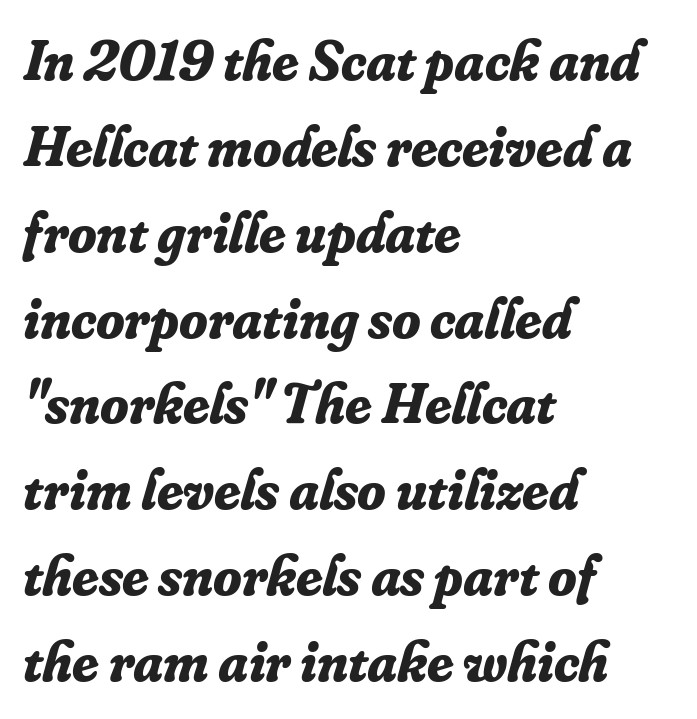
The face used here has a pronounced slope to its letters. Strong, thick strokes mark this as bold type. Is the letter spacing exaggerated? No — it looks like the ordinary default. The rows are spaced the way most documents space them. Teacher's note: observe the even left margin — that is flush-left alignment. Any mark beneath the type? The region is blank.
